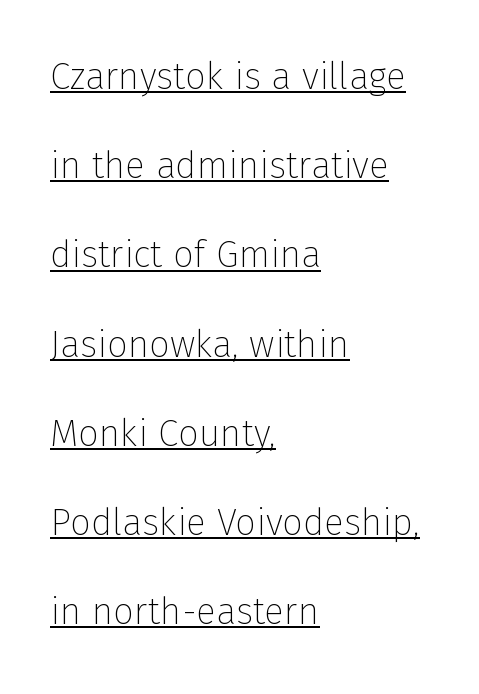
{"serif": "no", "italic": "no", "bold": "no", "weight": "thin", "width": "normal", "stroke_contrast": "low", "x_height": "medium", "monospaced": "no", "underline": "yes", "align": "left", "line_spacing": "loose", "line_spacing_ratio": 2.41, "letter_spacing": "normal", "letter_spacing_em": 0.0, "glyph_px": 37}
